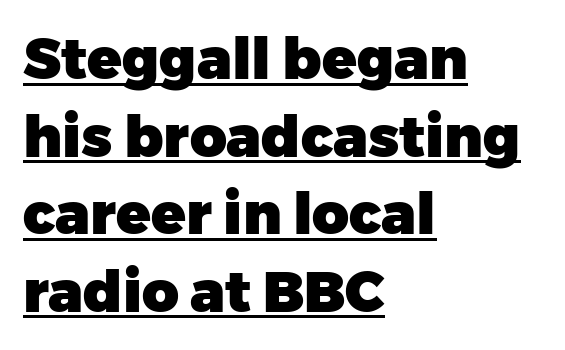
Q: Is the text bold? A: Yes.
Q: Is the text italic (slanted)? A: No, it is upright.
Q: Is the typeface a serif or a sans-serif typeface? A: Sans-serif.
Q: Is the text underlined? A: Yes.
Q: How is the paragraph aligned? A: Left-aligned.
Q: Is the spacing between letters normal or unusually wide? A: Normal.
Q: Is the spacing between lines tight, normal or loose? A: Normal.
Q: Width (condensed, normal, or wide)? A: Normal.
Q: Stroke contrast? A: Low.
Q: x-height? A: Medium.
Q: Monospaced? A: No.
